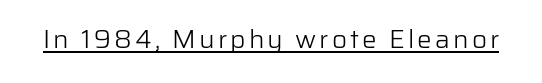
Notice how a bar underscores the lettering throughout. This is not heavy type; no bold has been used. The font's upright variant was chosen for this text.
